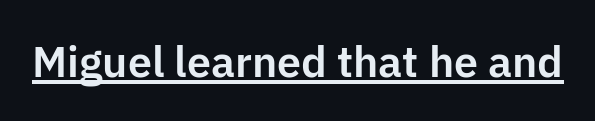
Q: Is the text italic (slanted)? A: No, it is upright.
Q: Is the typeface a serif or a sans-serif typeface? A: Sans-serif.
Q: Is the text underlined? A: Yes.
Q: Is the spacing between letters normal or unusually wide? A: Normal.
Q: Width (condensed, normal, or wide)? A: Normal.
Q: Stroke contrast? A: Low.
Q: x-height? A: Medium.
Q: Monospaced? A: No.
